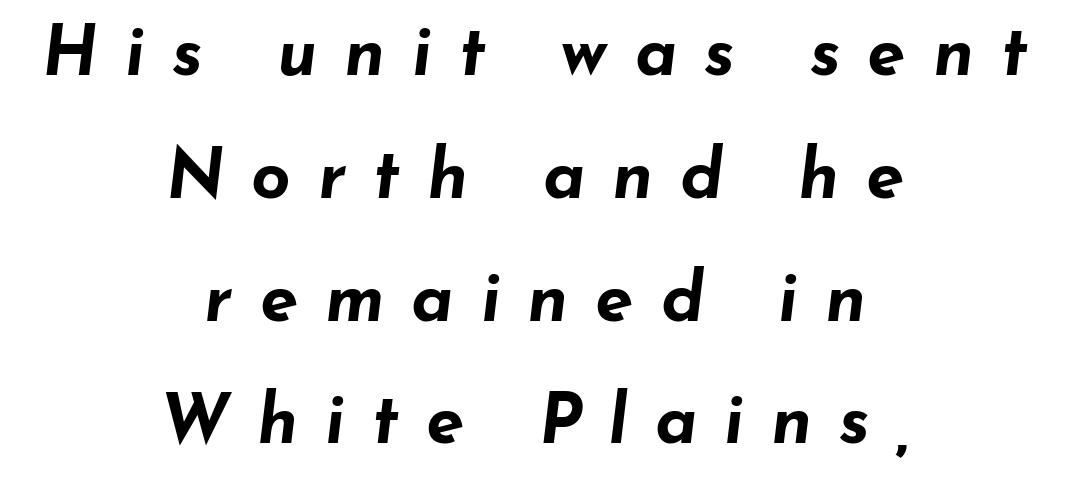
An italicized treatment has been applied to the whole sample. Descenders are the only things crossing below the line. The passage shown is emphatically bold. Between one letter and the next there's a generous, obvious gap. Which margin do the lines hug? Neither — every line sits in the middle. Varying glyph widths throughout — classic text-font behaviour.
